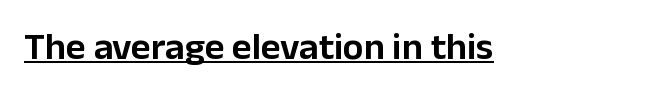
How are the letters spaced? Ordinarily, with no added tracking. Serif or sans? Sans — the stroke terminals are bare. A rule runs beneath these lines of type. Character widths vary here, with narrow letters taking less room than wide ones.
